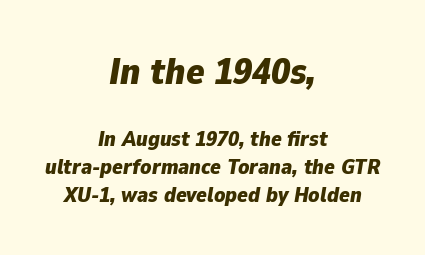
The image shows 38 px bold type, italic (leaning right); set centered, normal line spacing (1.26x), normal letter spacing, not underlined; the first (top) block is 1.73x larger; low stroke contrast and a medium x-height.
